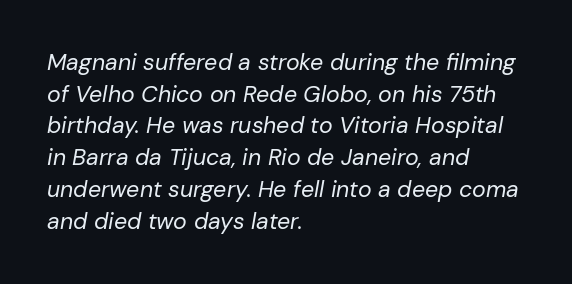
Q: Is the text bold? A: No.
Q: Is the text italic (slanted)? A: Yes, it leans right by about 10 degrees.
Q: Is the text underlined? A: No.
Q: How is the paragraph aligned? A: Left-aligned.
Q: Is the spacing between letters normal or unusually wide? A: Normal.
Q: Is the spacing between lines tight, normal or loose? A: Normal.
